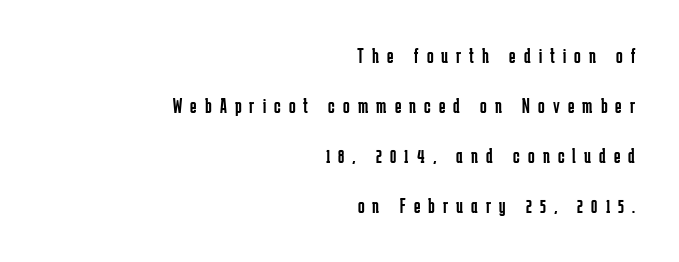
Bare-footed words on every line. Stem width sits at or under what a default text font uses. Here the glyphs are tracked loosely, breaking word shapes into spaced letters. The text block is weighted toward the right margin, trailing off unevenly leftward.
